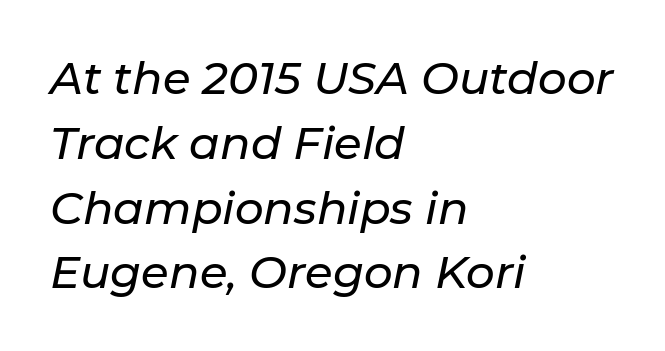
{"italic": "yes", "lean": "right", "slant_degrees": 11, "width": "normal", "stroke_contrast": "low", "x_height": "medium", "monospaced": "no", "underline": "no", "align": "left", "line_spacing": "normal", "line_spacing_ratio": 1.44, "letter_spacing": "normal", "letter_spacing_em": 0.0, "glyph_px": 45}
